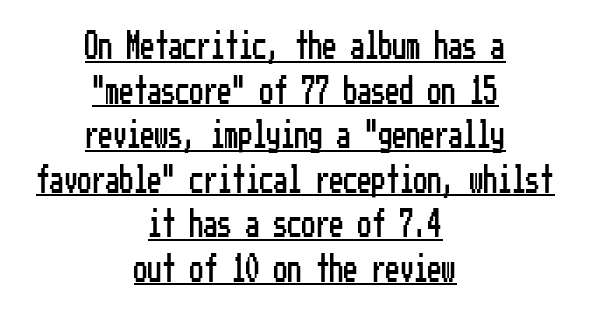
The image shows 28 px condensed sans-serif type, upright; set centered, normal line spacing (1.59x), normal letter spacing, underlined; low stroke contrast and a medium x-height.
